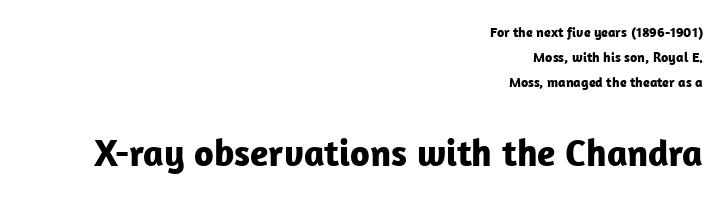
The image shows 38 px bold sans-serif type, upright; set right-aligned, line spacing 1.78x, normal letter spacing, not underlined; the second (bottom) block is 2.71x larger; low stroke contrast and a medium x-height.
